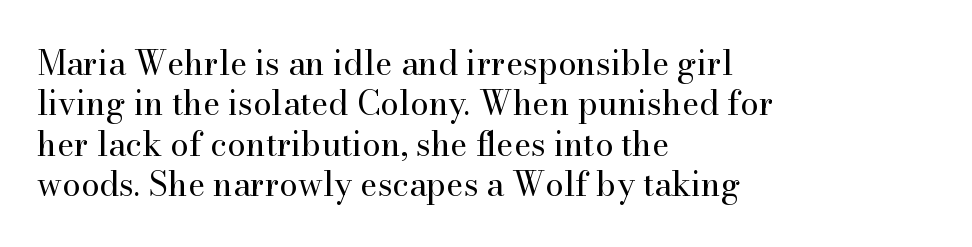
Little horizontal feet cap the strokes, marking this as serif type. A classic flush-left, rag-right setting is used for this passage. The face used here is proportionally spaced, like ordinary book or web type. Is this a heavy cut? Hardly; it is regular or lighter. Short note: letters normally spaced.
